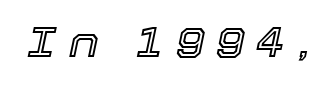
Q: Is the text italic (slanted)? A: Yes, it leans right by about 12 degrees.
Q: Is the text underlined? A: No.
Q: Is the spacing between letters normal or unusually wide? A: Unusually wide.
Q: Width (condensed, normal, or wide)? A: Normal.
Q: x-height? A: Medium.
Q: Monospaced? A: No.
